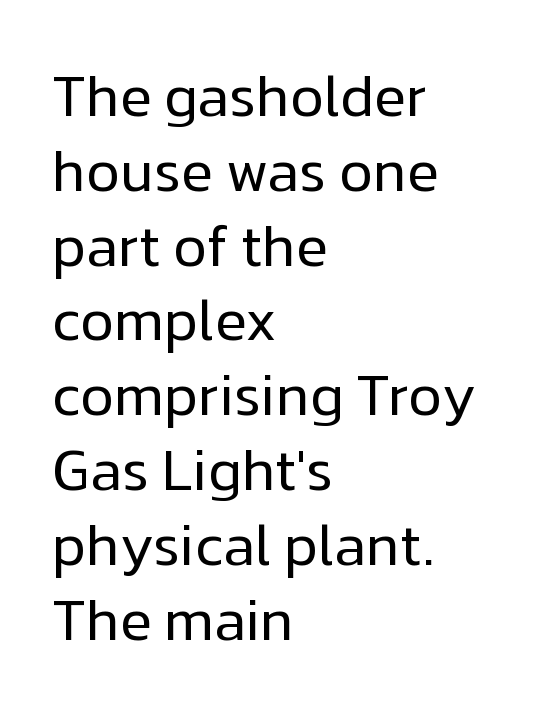
The image shows 58 px regular-weight sans-serif type, upright; set left-aligned, normal line spacing (1.29x), normal letter spacing, not underlined; low stroke contrast and a medium x-height.
